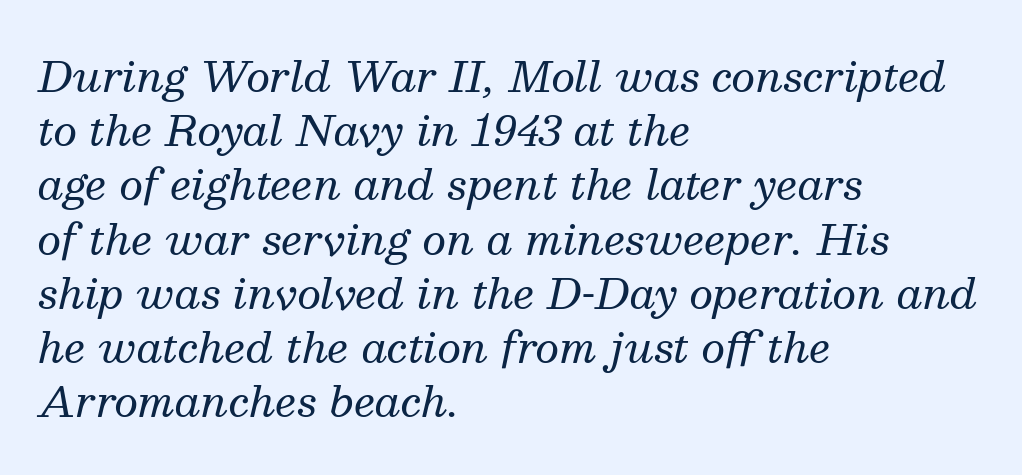
Q: Is the text bold? A: No.
Q: Is the text italic (slanted)? A: Yes, it leans right by about 13 degrees.
Q: Is the typeface a serif or a sans-serif typeface? A: Serif.
Q: Is the text underlined? A: No.
Q: How is the paragraph aligned? A: Left-aligned.
Q: Is the spacing between letters normal or unusually wide? A: Normal.
Q: Is the spacing between lines tight, normal or loose? A: Normal.
Q: Width (condensed, normal, or wide)? A: Normal.
Q: Stroke contrast? A: Medium.
Q: x-height? A: Medium.
Q: Monospaced? A: No.
